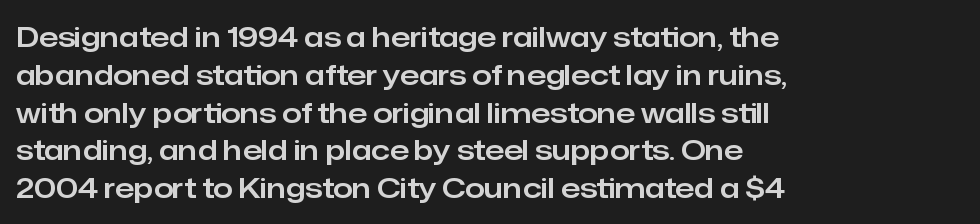
{"serif": "no", "italic": "no", "width": "normal", "stroke_contrast": "low", "x_height": "medium", "monospaced": "no", "underline": "no", "align": "left", "line_spacing": "normal", "line_spacing_ratio": 1.35, "letter_spacing": "normal", "letter_spacing_em": 0.0, "glyph_px": 28}
